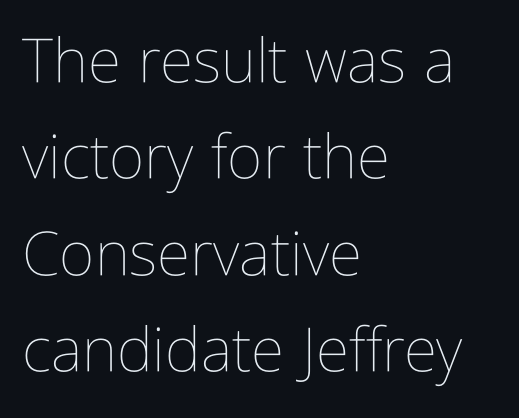
{"italic": "no", "bold": "no", "weight": "thin", "width": "condensed", "stroke_contrast": "low", "x_height": "medium", "monospaced": "no", "underline": "no", "align": "left", "line_spacing": "normal", "line_spacing_ratio": 1.58, "letter_spacing": "normal", "letter_spacing_em": 0.0, "glyph_px": 61}
